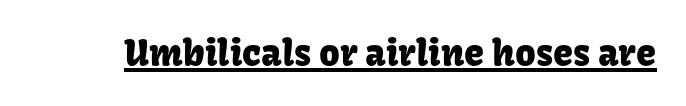
{"serif": "no", "italic": "no", "width": "normal", "stroke_contrast": "low", "x_height": "medium", "monospaced": "no", "underline": "yes", "letter_spacing": "normal", "letter_spacing_em": 0.0, "glyph_px": 36}
